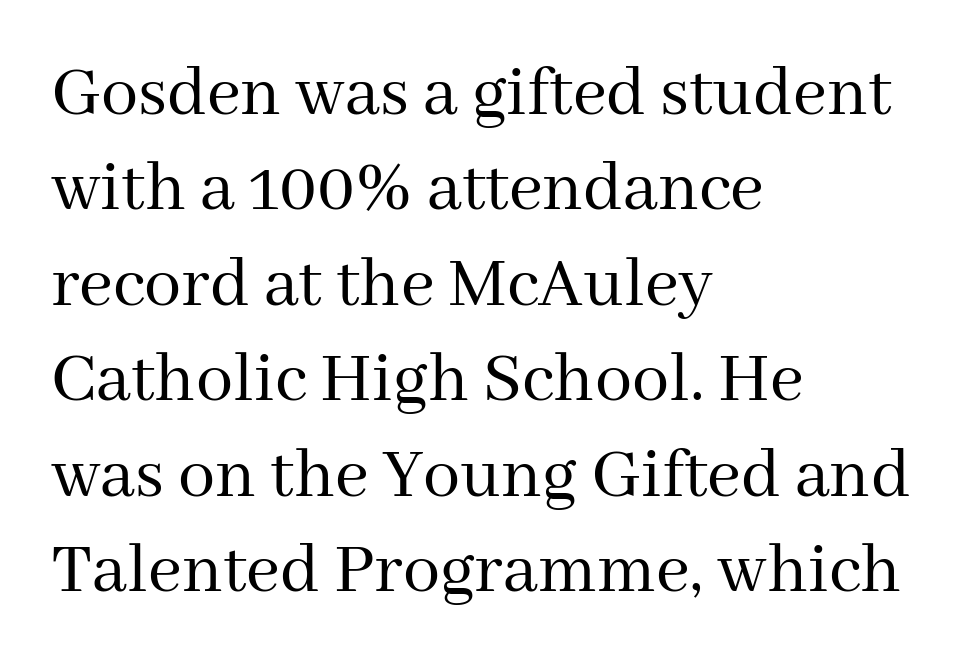
The image shows 74 px regular-weight serif type, upright; set left-aligned, normal line spacing (1.29x), normal letter spacing, not underlined; medium stroke contrast and a medium x-height.
